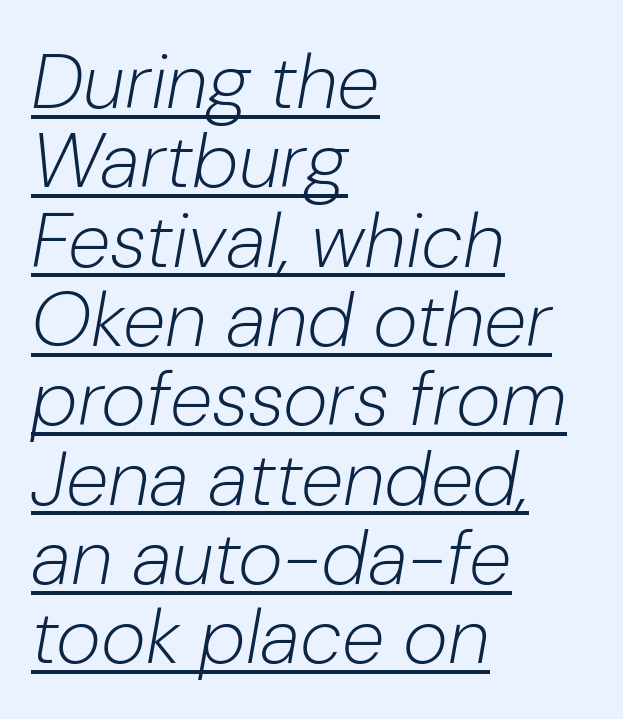
{"italic": "yes", "lean": "right", "slant_degrees": 10, "bold": "no", "weight": "light", "width": "normal", "stroke_contrast": "low", "x_height": "medium", "monospaced": "no", "underline": "yes", "align": "left", "line_spacing": "tight", "line_spacing_ratio": 1.03, "letter_spacing": "normal", "letter_spacing_em": 0.0, "glyph_px": 77}
